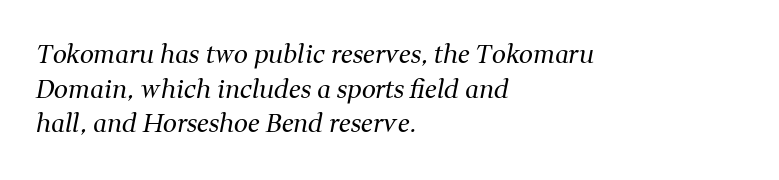
The image shows 25 px text type, italic (leaning right); set left-aligned, normal line spacing (1.39x), normal letter spacing, not underlined.
